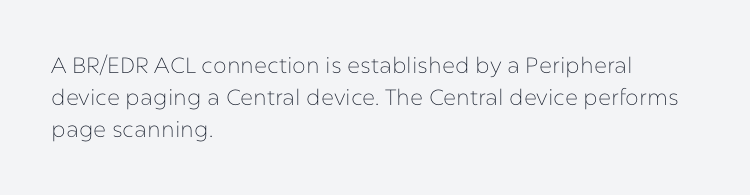
{"italic": "no", "bold": "no", "underline": "no", "align": "left", "line_spacing": "normal", "line_spacing_ratio": 1.46, "letter_spacing": "normal", "letter_spacing_em": 0.0, "glyph_px": 22}
